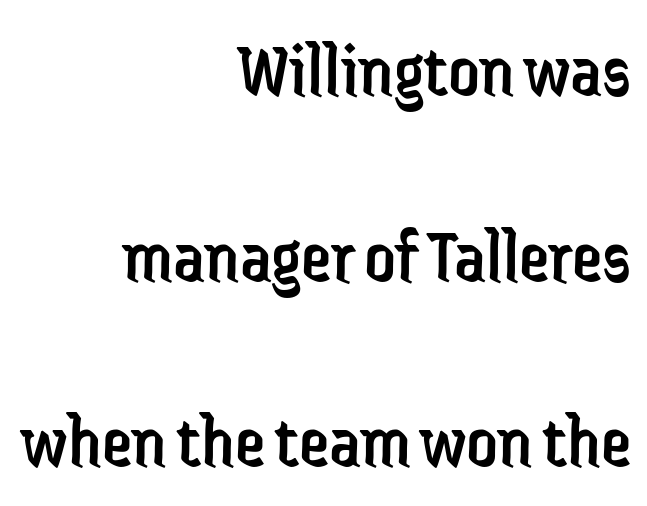
Q: Is the text bold? A: No.
Q: Is the text italic (slanted)? A: No, it is upright.
Q: Is the typeface a serif or a sans-serif typeface? A: Sans-serif.
Q: Is the text underlined? A: No.
Q: How is the paragraph aligned? A: Right-aligned.
Q: Is the spacing between letters normal or unusually wide? A: Normal.
Q: Is the spacing between lines tight, normal or loose? A: Loose.
Q: Width (condensed, normal, or wide)? A: Condensed.
Q: Stroke contrast? A: Low.
Q: x-height? A: Medium.
Q: Monospaced? A: No.
